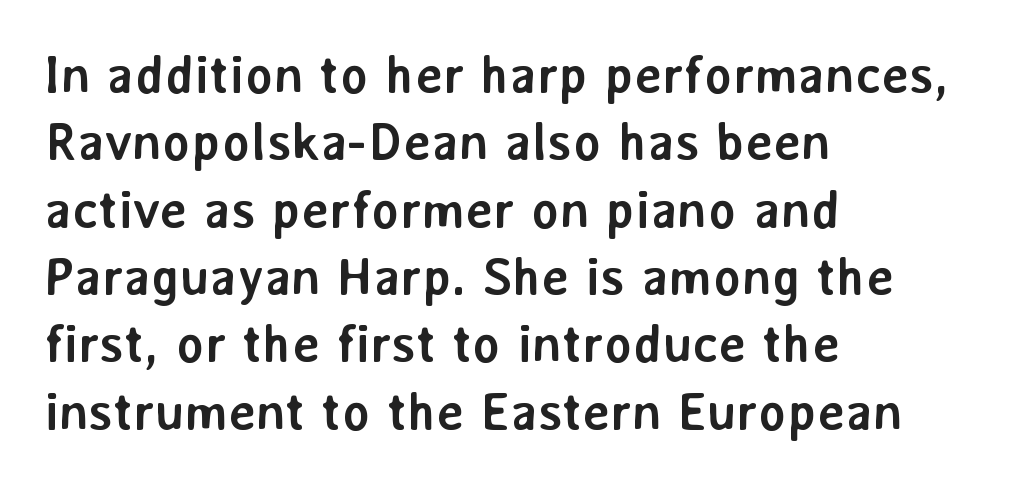
This sample has the flowing, uneven cadence of proportional lettering. Default kerning and tracking; the words read as compact shapes. A roman cut, with each character standing at attention. The foot of each line stays bare and open.
